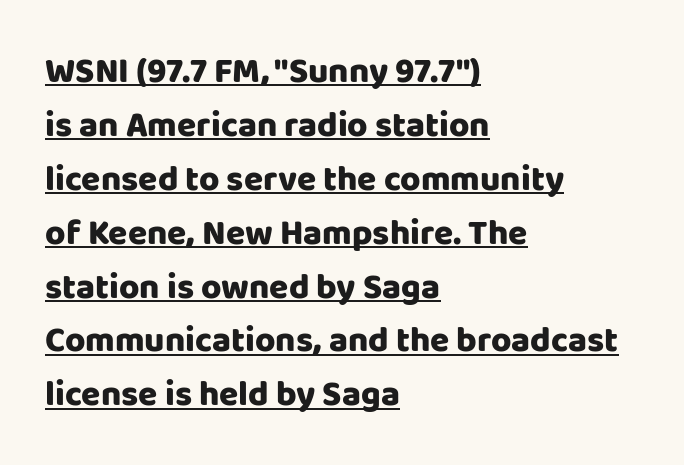
Caption: lettering with a line underneath. The rows are spaced the way most documents space them. Each letter keeps its own natural width here, so spacing adapts to shape. You could call the tracking neutral — neither tight nor loose. You'd pick this weight for a headline — it's a proper bold. The specimen reads as upright at a glance.
